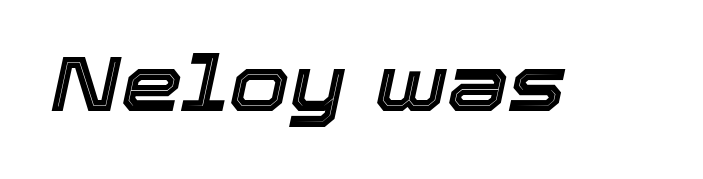
The image shows 78 px text type, italic (leaning right); set normal letter spacing, not underlined; a medium x-height.
